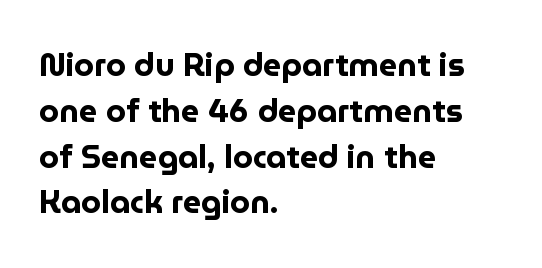
The image shows 32 px bold sans-serif type, upright; set left-aligned, normal line spacing (1.43x), normal letter spacing, not underlined; low stroke contrast and a medium x-height.
